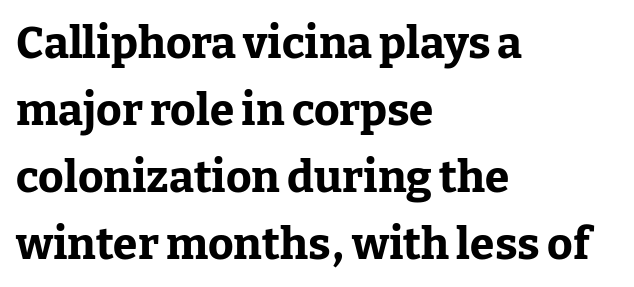
Does the weight exceed regular? Yes, all the way to bold. The lettering holds an erect, upright posture throughout. Examine the stroke ends and you'll spot serifs. The lines are quadded left.
